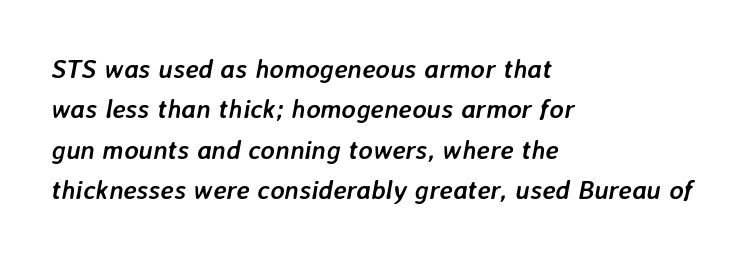
Q: Is the text bold? A: Yes.
Q: Is the text italic (slanted)? A: Yes, it leans right by about 7 degrees.
Q: Is the text underlined? A: No.
Q: How is the paragraph aligned? A: Left-aligned.
Q: Is the spacing between letters normal or unusually wide? A: Normal.
Q: Is the spacing between lines tight, normal or loose? A: Normal.
